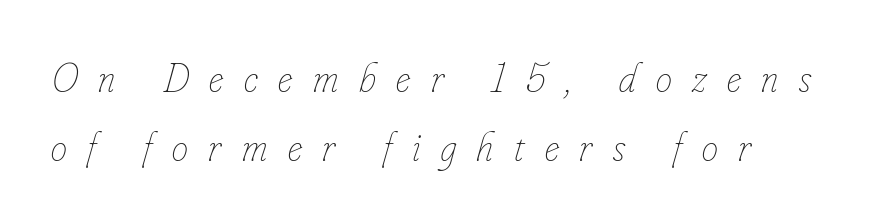
{"italic": "yes", "lean": "right", "slant_degrees": 16, "bold": "no", "weight": "thin", "width": "condensed", "stroke_contrast": "low", "x_height": "small", "monospaced": "no", "underline": "no", "align": "left", "line_spacing": "normal", "line_spacing_ratio": 1.68, "letter_spacing": "wide", "letter_spacing_em": 0.5, "glyph_px": 41}
